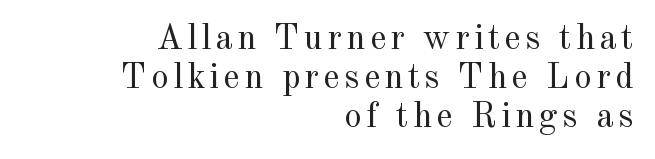
Do the characters align in a grid? No, the font is proportional. A flush-right, rag-left setting is used for this passage. The rendering uses a small line-height, squeezing the rows. What kind of face is this? One with serifs.
